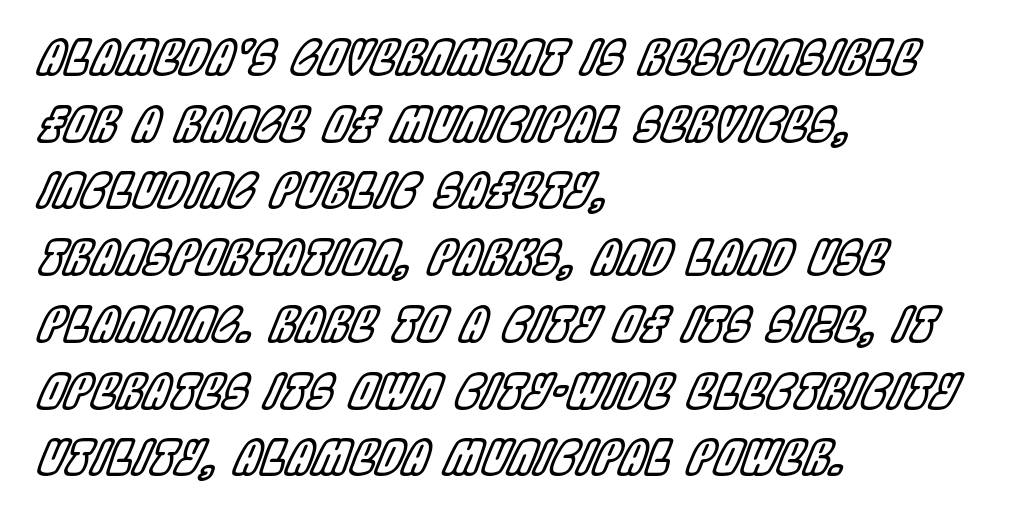
Q: Is the text italic (slanted)? A: Yes, it leans right by about 22 degrees.
Q: Is the text underlined? A: No.
Q: How is the paragraph aligned? A: Left-aligned.
Q: Is the spacing between letters normal or unusually wide? A: Normal.
Q: Is the spacing between lines tight, normal or loose? A: Normal.
Q: Width (condensed, normal, or wide)? A: Condensed.
Q: x-height? A: Large.
Q: Monospaced? A: No.
